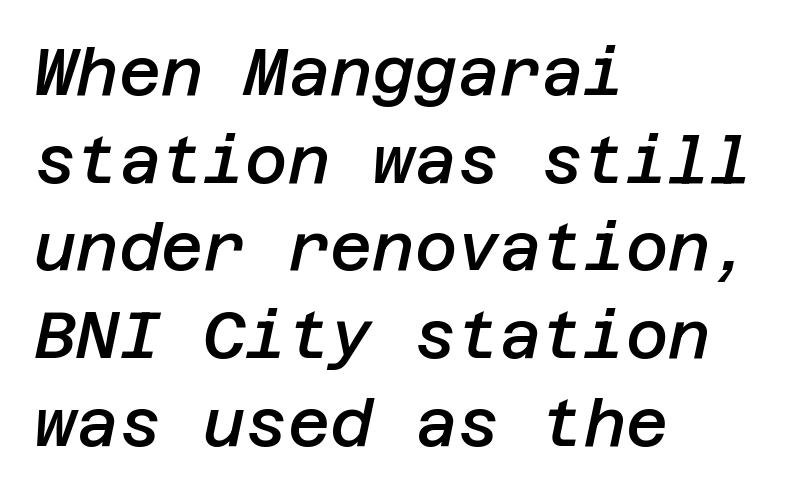
The image shows 65 px semibold type, italic (leaning right); set left-aligned, normal line spacing (1.35x), normal letter spacing, not underlined; low stroke contrast and a large x-height.
